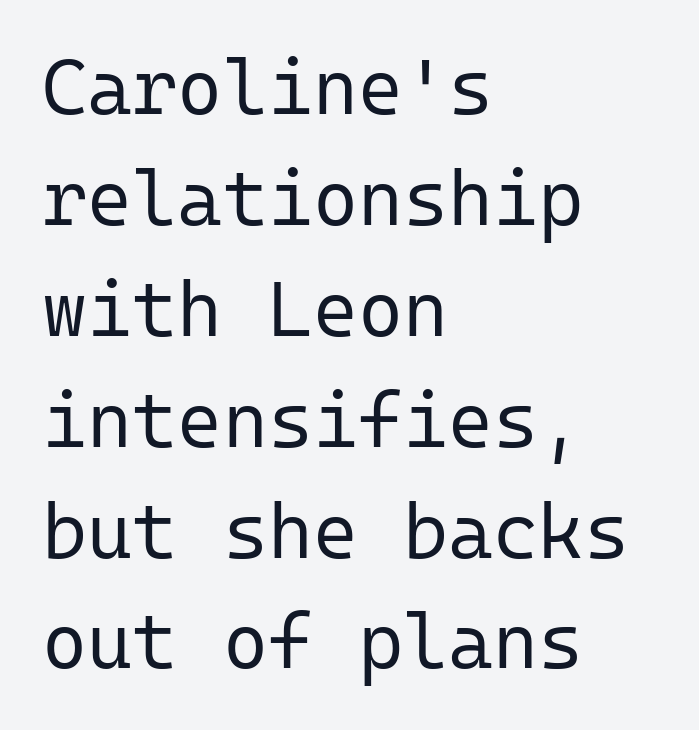
{"serif": "no", "italic": "no", "bold": "no", "weight": "regular", "width": "normal", "stroke_contrast": "low", "x_height": "medium", "monospaced": "yes", "underline": "no", "align": "left", "line_spacing": "normal", "line_spacing_ratio": 1.44, "letter_spacing": "normal", "letter_spacing_em": 0.0, "glyph_px": 77}
